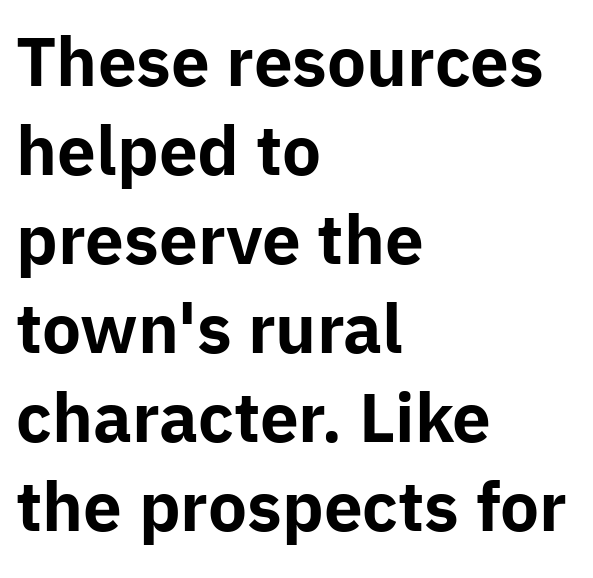
The image shows 66 px bold sans-serif type, upright; set left-aligned, normal line spacing (1.35x), normal letter spacing, not underlined; low stroke contrast and a medium x-height.
